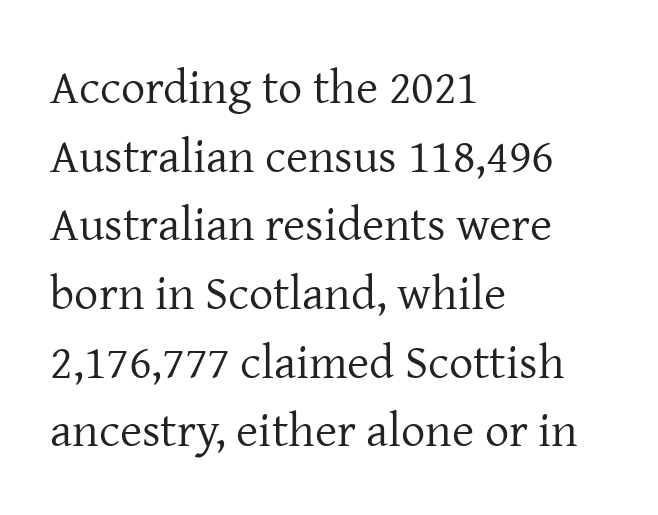
The image shows 48 px regular-weight serif type, upright; set left-aligned, normal line spacing (1.43x), normal letter spacing, not underlined; low stroke contrast and a medium x-height.
